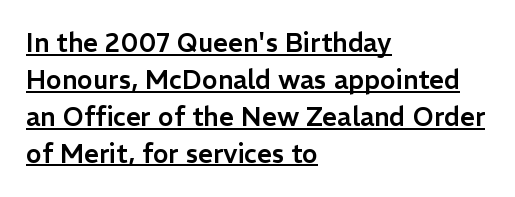
{"italic": "no", "underline": "yes", "align": "left", "line_spacing": "normal", "line_spacing_ratio": 1.42, "letter_spacing": "normal", "letter_spacing_em": 0.0, "glyph_px": 26}
